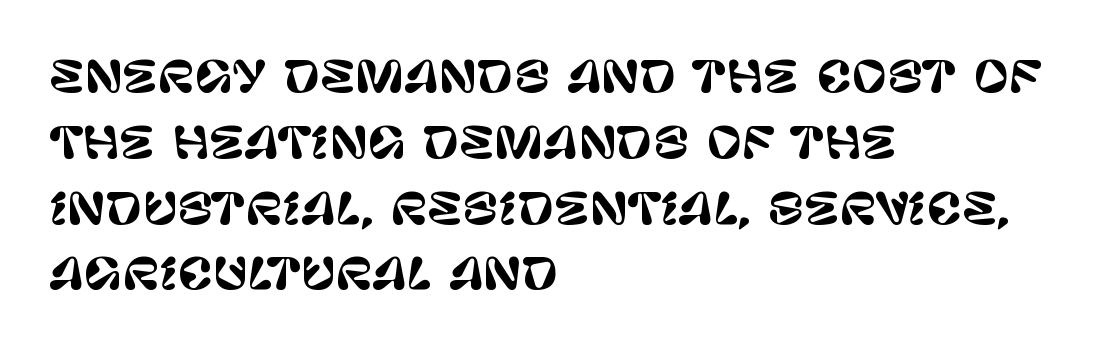
{"serif": "no", "width": "normal", "stroke_contrast": "low", "x_height": "large", "monospaced": "no", "underline": "no", "align": "left", "line_spacing": "normal", "line_spacing_ratio": 1.53, "letter_spacing": "normal", "letter_spacing_em": 0.0, "glyph_px": 43}
